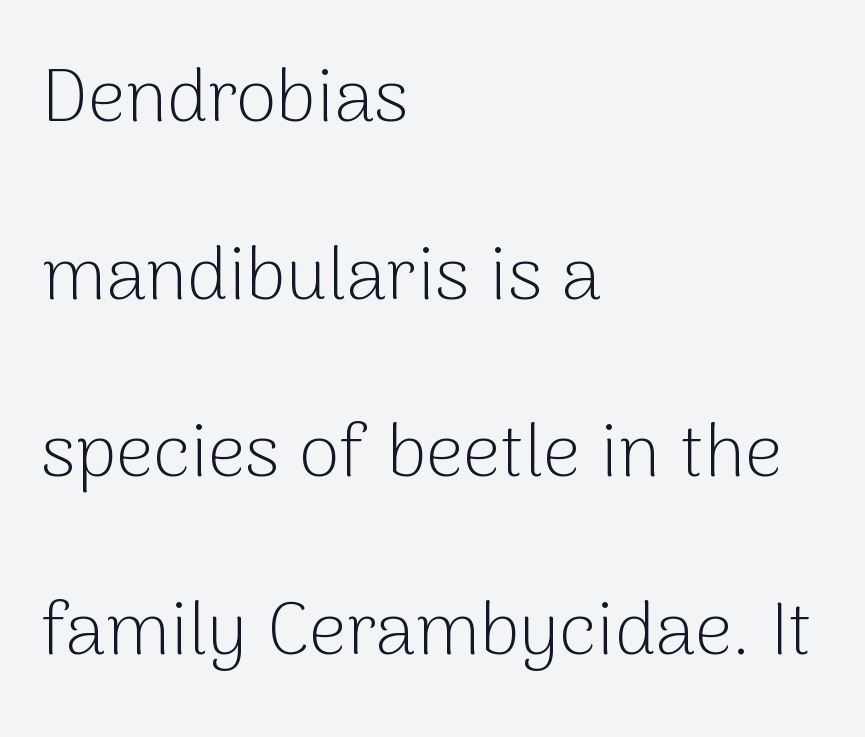
The image shows 74 px light sans-serif type, upright; set left-aligned, loose line spacing (2.4x), normal letter spacing, not underlined; low stroke contrast and a medium x-height.
